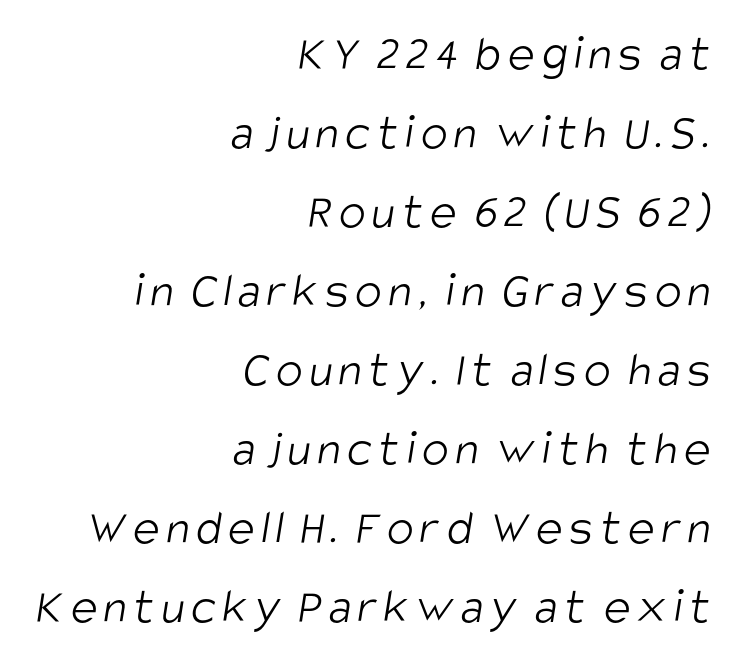
These lines stack with their right ends in a neat column. Unbolded letterforms with no extra heft. Letterform terminals end flat and unadorned throughout the passage. The lines sit at an ordinary, default distance from one another.
